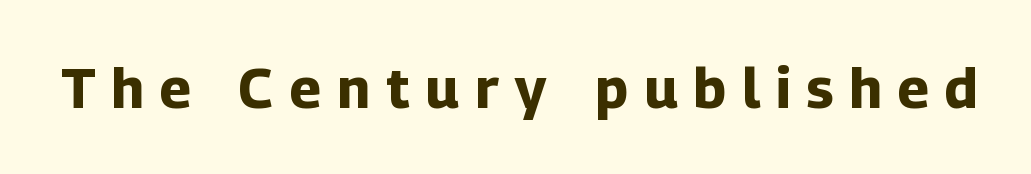
The image shows 56 px bold sans-serif type, upright; set unusually wide letter spacing (+0.29 em), not underlined; low stroke contrast and a medium x-height.
